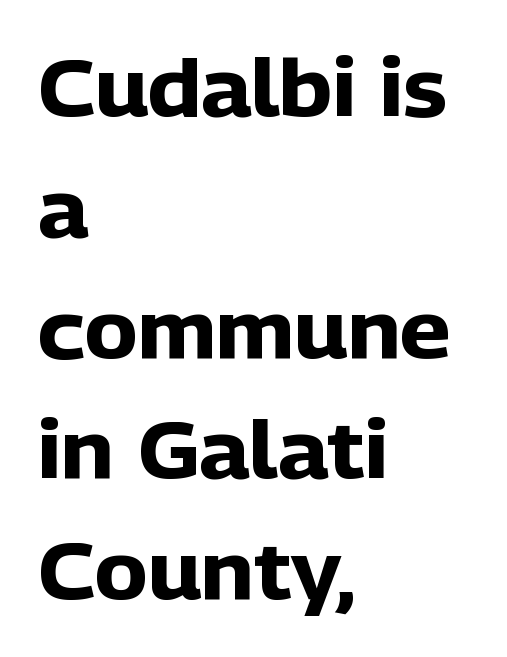
Q: Is the text bold? A: Yes.
Q: Is the text italic (slanted)? A: No, it is upright.
Q: Is the typeface a serif or a sans-serif typeface? A: Sans-serif.
Q: Is the text underlined? A: No.
Q: How is the paragraph aligned? A: Left-aligned.
Q: Is the spacing between letters normal or unusually wide? A: Normal.
Q: Is the spacing between lines tight, normal or loose? A: Normal.
Q: Width (condensed, normal, or wide)? A: Normal.
Q: Stroke contrast? A: Low.
Q: x-height? A: Medium.
Q: Monospaced? A: No.
